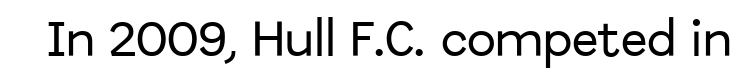
Q: Is the text italic (slanted)? A: No, it is upright.
Q: Is the typeface a serif or a sans-serif typeface? A: Sans-serif.
Q: Is the text underlined? A: No.
Q: Is the spacing between letters normal or unusually wide? A: Normal.
Q: Width (condensed, normal, or wide)? A: Normal.
Q: Stroke contrast? A: Low.
Q: x-height? A: Medium.
Q: Monospaced? A: No.
